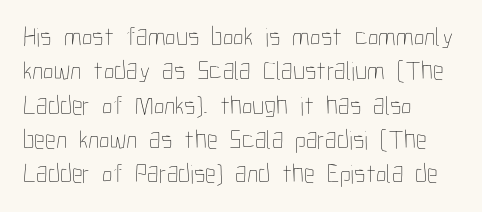
The image shows 27 px text type, upright; set left-aligned, normal line spacing (1.27x), normal letter spacing, not underlined.
